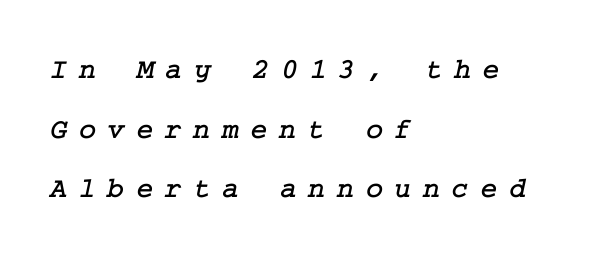
{"serif": "yes", "width": "normal", "stroke_contrast": "low", "x_height": "medium", "underline": "no", "align": "left", "line_spacing": "loose", "line_spacing_ratio": 2.06, "letter_spacing": "wide", "letter_spacing_em": 0.4, "glyph_px": 29}
